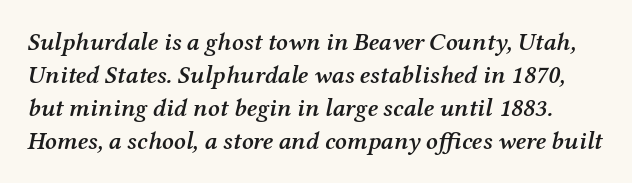
{"italic": "yes", "lean": "right", "slant_degrees": 12, "bold": "semi", "underline": "no", "line_spacing": "normal", "line_spacing_ratio": 1.32, "letter_spacing": "normal", "letter_spacing_em": 0.0, "glyph_px": 25}
